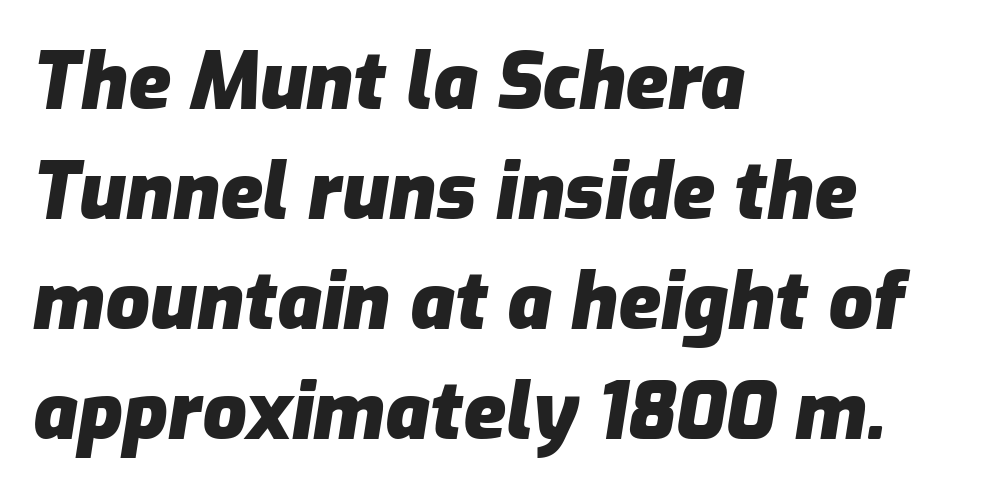
{"italic": "yes", "lean": "right", "slant_degrees": 9, "bold": "yes", "weight": "heavy", "width": "normal", "stroke_contrast": "low", "x_height": "medium", "monospaced": "no", "underline": "no", "align": "left", "line_spacing": "normal", "line_spacing_ratio": 1.41, "letter_spacing": "normal", "letter_spacing_em": 0.0, "glyph_px": 78}
